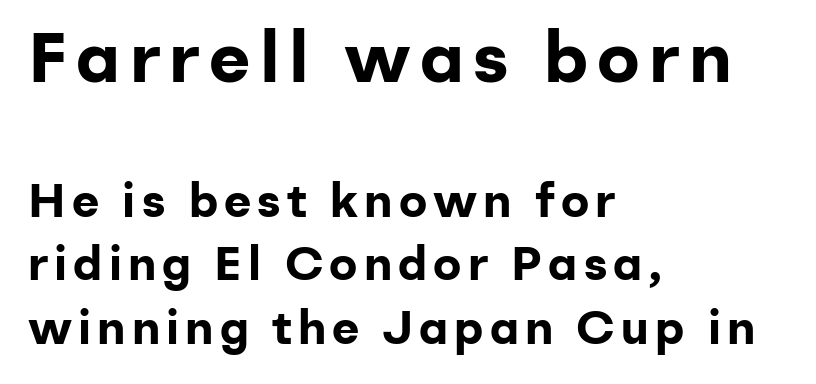
{"serif": "no", "italic": "no", "bold": "yes", "weight": "bold", "width": "normal", "stroke_contrast": "low", "x_height": "medium", "monospaced": "no", "underline": "no", "align": "left", "line_spacing": "normal", "line_spacing_ratio": 1.35, "larger_block": "first", "size_ratio": 1.51, "glyph_px": 71}
